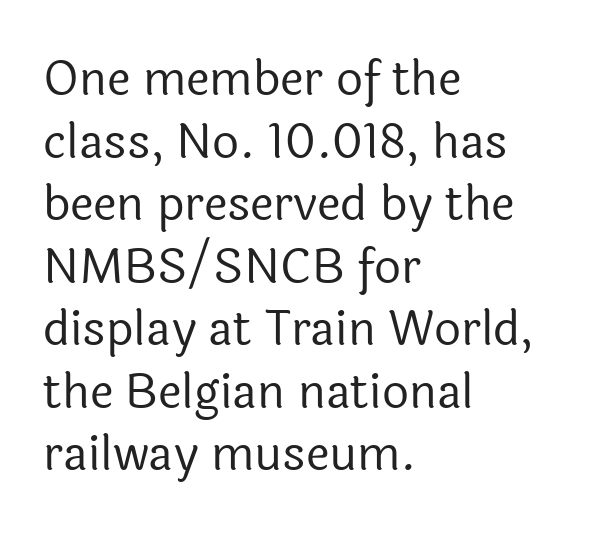
{"serif": "no", "italic": "no", "bold": "no", "weight": "regular", "width": "normal", "x_height": "medium", "monospaced": "no", "underline": "no", "align": "left", "line_spacing": "normal", "line_spacing_ratio": 1.33, "letter_spacing": "normal", "letter_spacing_em": 0.0, "glyph_px": 47}
